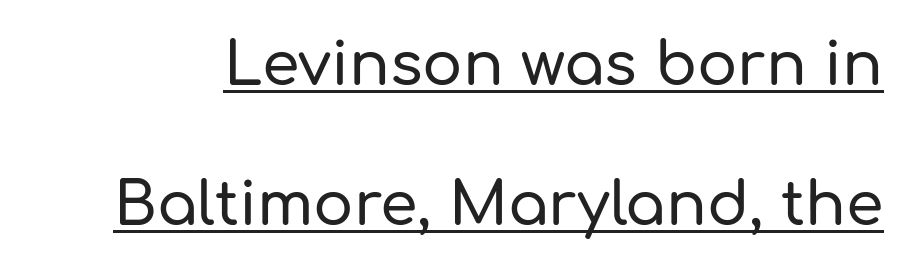
{"serif": "no", "italic": "no", "width": "normal", "stroke_contrast": "low", "x_height": "medium", "monospaced": "no", "underline": "yes", "line_spacing": "loose", "line_spacing_ratio": 2.34, "letter_spacing": "normal", "letter_spacing_em": 0.0, "glyph_px": 60}
